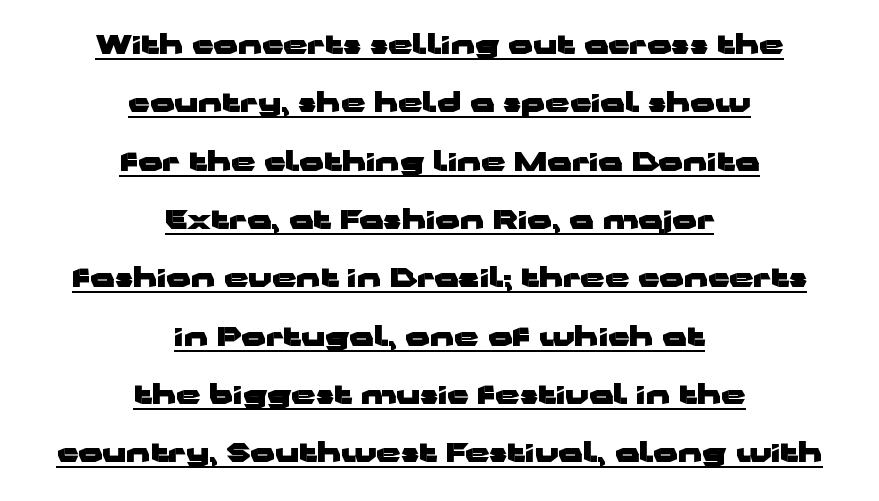
Line spacing here is loose. Tracking here is standard; glyphs follow each other at the usual distance. The sample has been set heavy, in full bold. The typography opts for an upright posture over an oblique one. The lines in this sample share a center point and differ in where they start and stop. You can see a thin bar hugging the bottom of the glyphs.
